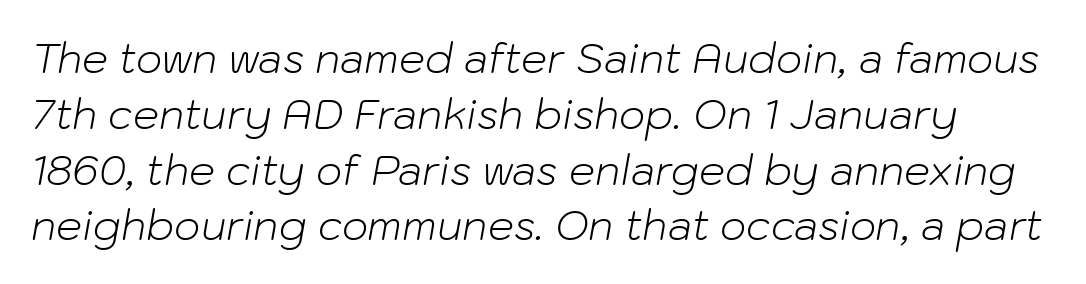
Students, observe: this is what conventionally led text looks like. Stroke mass is kept to a normal reading level or below. Compared with typical body copy, the letter spacing here is the same. The letters are slanted; this is an italic face. Spacing verdict: proportional, widths tailored to each character. The words here are not underlined.
